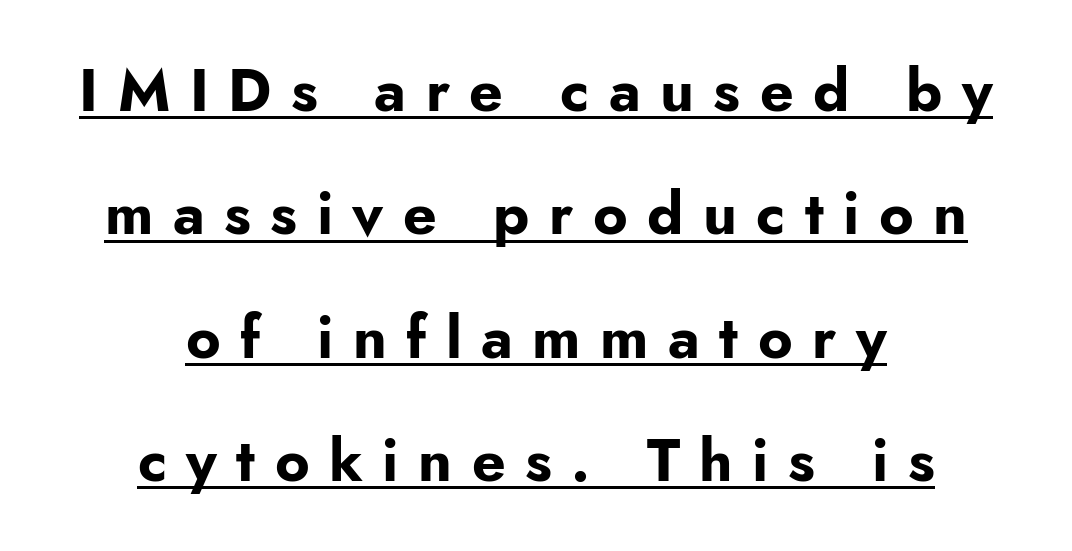
{"serif": "no", "italic": "no", "bold": "yes", "weight": "bold", "width": "normal", "stroke_contrast": "low", "x_height": "small", "monospaced": "no", "underline": "yes", "align": "center", "line_spacing": "loose", "line_spacing_ratio": 2.09, "letter_spacing": "wide", "letter_spacing_em": 0.33, "glyph_px": 59}
